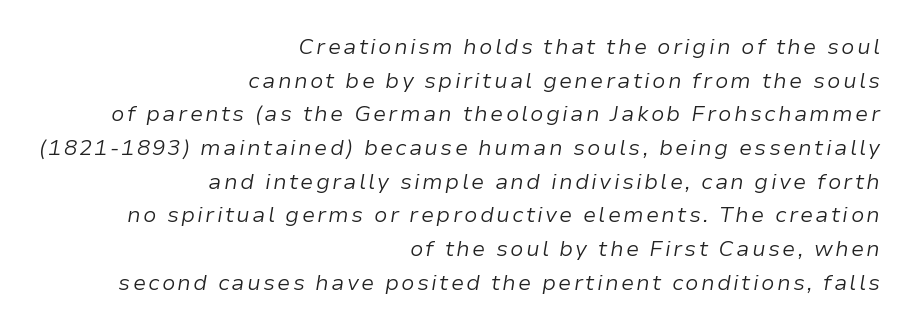
The image shows 22 px text type, italic (leaning right); set right-aligned, normal line spacing (1.53x), not underlined.
